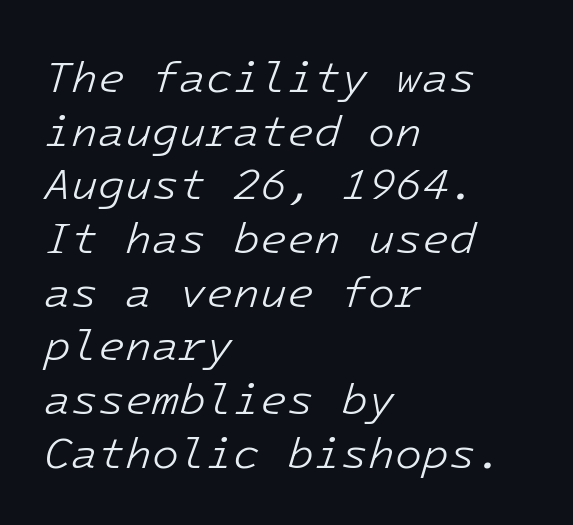
The image shows 44 px light type, italic (leaning right), monospaced; set left-aligned, line spacing 1.22x, normal letter spacing, not underlined; low stroke contrast and a medium x-height.
